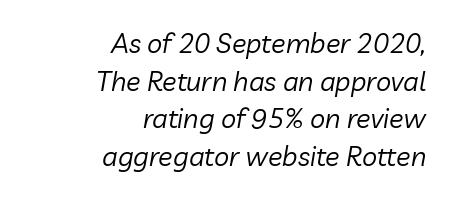
Q: Is the text bold? A: No.
Q: Is the text italic (slanted)? A: Yes, it leans right by about 10 degrees.
Q: Is the text underlined? A: No.
Q: How is the paragraph aligned? A: Right-aligned.
Q: Is the spacing between letters normal or unusually wide? A: Normal.
Q: Is the spacing between lines tight, normal or loose? A: Normal.
